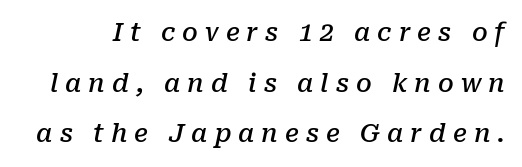
The image shows 25 px text type, italic (leaning right); set loose line spacing (2.03x), unusually wide letter spacing (+0.28 em), not underlined.
